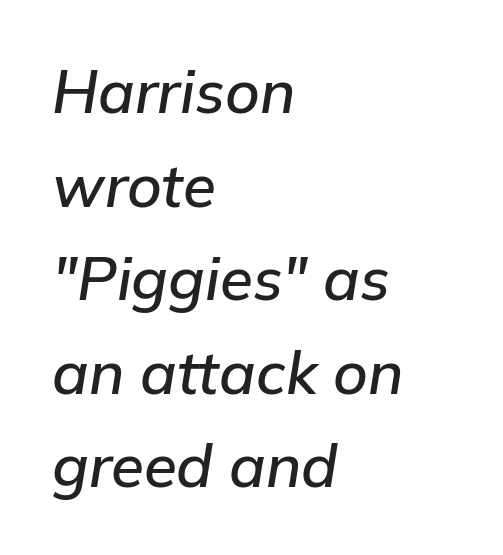
{"italic": "yes", "lean": "right", "slant_degrees": 9, "width": "normal", "stroke_contrast": "low", "x_height": "medium", "monospaced": "no", "underline": "no", "align": "left", "line_spacing": "normal", "line_spacing_ratio": 1.56, "letter_spacing": "normal", "letter_spacing_em": 0.0, "glyph_px": 60}
